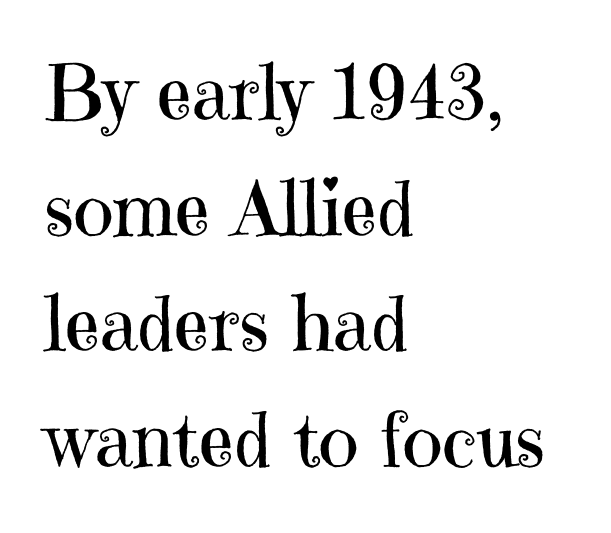
The letters stand upright; this is a roman face. Type style note: has serifs. Inter-character spacing is left at the font's built-in metrics. These lines stack with their left ends in a neat column.
